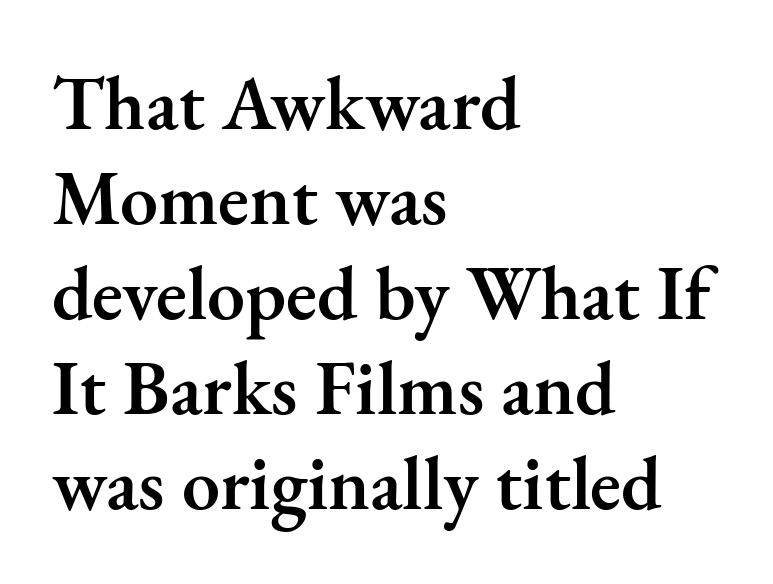
This sample has the flowing, uneven cadence of proportional lettering. Old-style or modern, the face here clearly has serifs. Nothing unusual about the tracking: characters are spaced as the font intends. These lines stack with their left ends in a neat column. Bare-footed words on every line. The leading is moderate, giving the passage an even texture.
